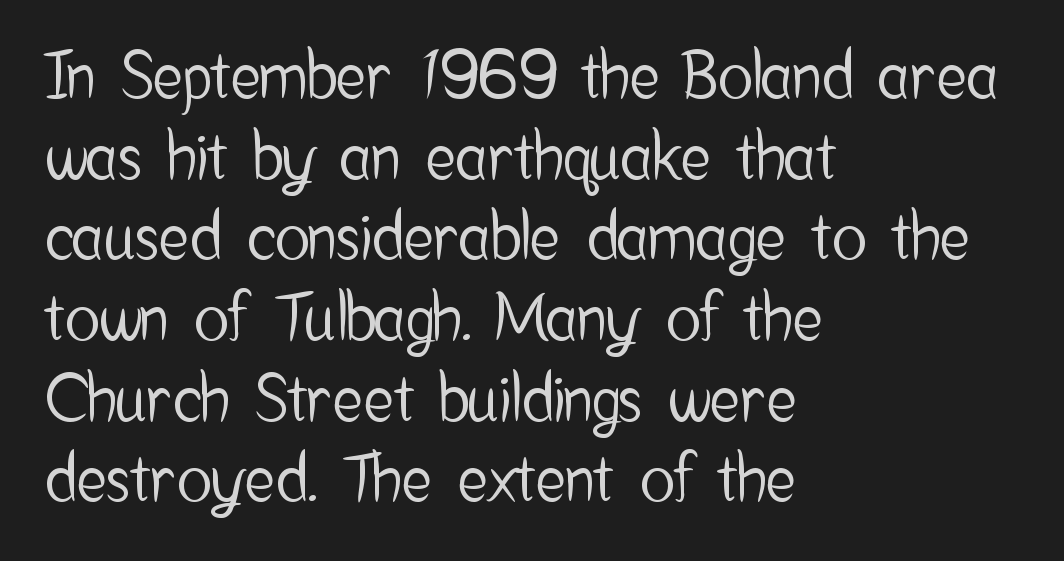
Q: Is the text italic (slanted)? A: No, it is upright.
Q: Is the typeface a serif or a sans-serif typeface? A: Sans-serif.
Q: Is the text underlined? A: No.
Q: How is the paragraph aligned? A: Left-aligned.
Q: Is the spacing between letters normal or unusually wide? A: Normal.
Q: Is the spacing between lines tight, normal or loose? A: Normal.
Q: Width (condensed, normal, or wide)? A: Condensed.
Q: Stroke contrast? A: Low.
Q: x-height? A: Medium.
Q: Monospaced? A: No.
